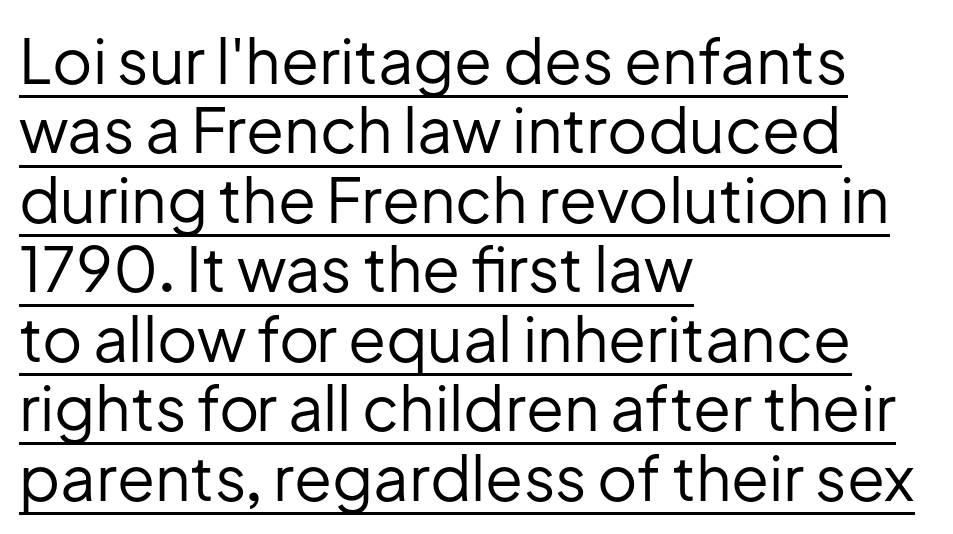
Short note: letters normally spaced. Quick note: interline space is minimal. The passage shown is typeset with a sans-serif family. The typography opts for an upright posture over an oblique one. The compositor pushed each line to the left boundary. Quick note: underline on.
